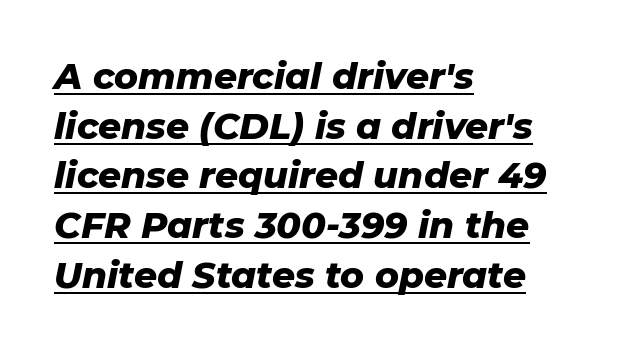
A typesetter would call this proportional, since set widths differ per character. The paragraph has a hard left edge and a soft right edge. Slanted lettering throughout. In terms of weight, the rendering is a true, heavy bold.
